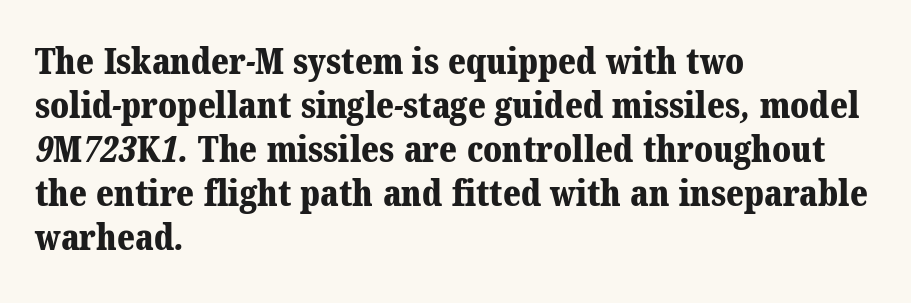
Weight: bold. Character widths vary here, with narrow letters taking less room than wide ones. Observe the ordinary spacing: letters are neighbours, not strangers. I'd call this a serif setting — the letters wear small feet.
